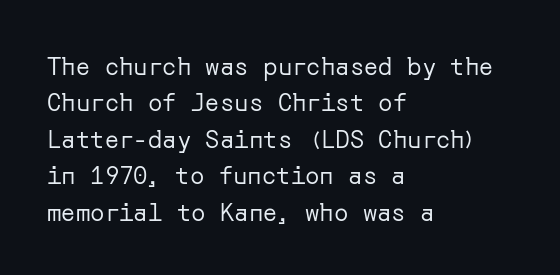
{"italic": "no", "bold": "no", "underline": "no", "align": "left", "line_spacing": "normal", "line_spacing_ratio": 1.52, "letter_spacing": "normal", "letter_spacing_em": 0.0, "glyph_px": 24}
